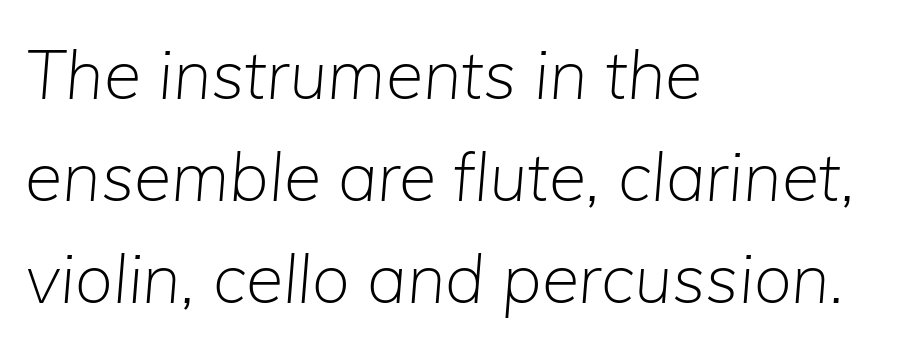
{"italic": "yes", "lean": "right", "slant_degrees": 5, "bold": "no", "weight": "light", "width": "normal", "stroke_contrast": "low", "x_height": "medium", "monospaced": "no", "underline": "no", "align": "left", "line_spacing": "normal", "line_spacing_ratio": 1.5, "letter_spacing": "normal", "letter_spacing_em": 0.0, "glyph_px": 68}
